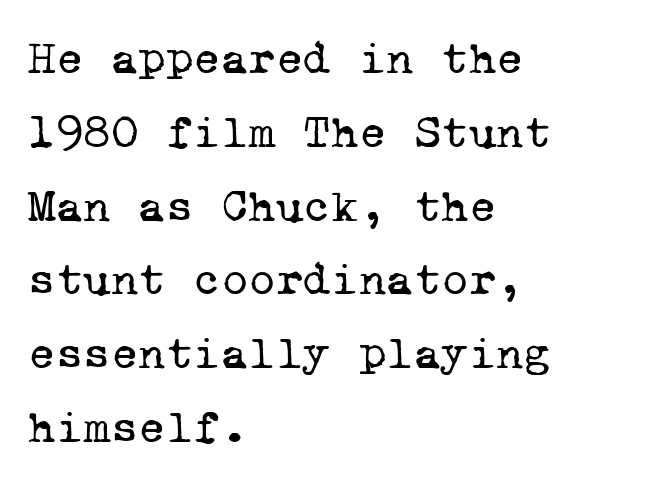
Q: Is the text bold? A: No.
Q: Is the typeface a serif or a sans-serif typeface? A: Serif.
Q: Is the text underlined? A: No.
Q: How is the paragraph aligned? A: Left-aligned.
Q: Is the spacing between letters normal or unusually wide? A: Normal.
Q: Is the spacing between lines tight, normal or loose? A: Normal.
Q: Width (condensed, normal, or wide)? A: Normal.
Q: Stroke contrast? A: Low.
Q: x-height? A: Medium.
Q: Monospaced? A: Yes.
